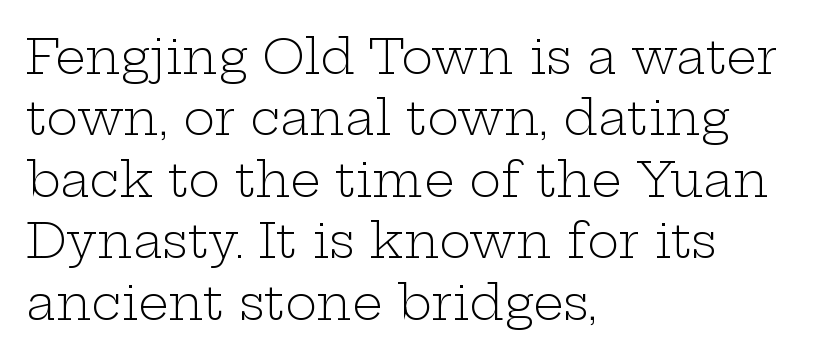
Italic: no, the glyphs are upright roman. The leading is moderate, giving the passage an even texture. Stems and bowls with no extra thickness — not bold. Is the block centered? No — it sits flush against the left margin. Looks like regular typesetting: each glyph gets only the width it needs.
